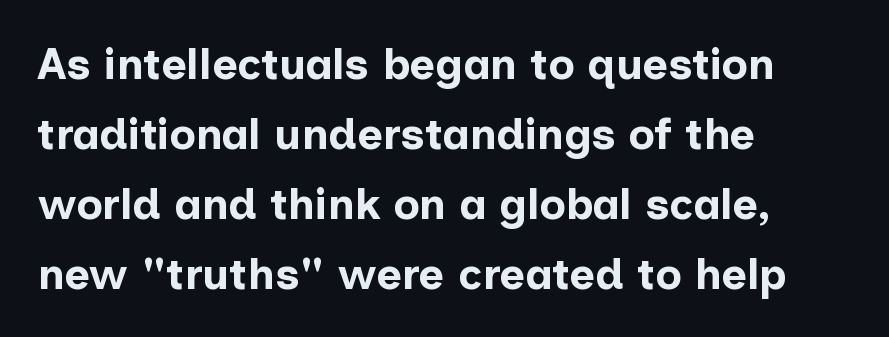
The image shows 44 px bold sans-serif type, upright; set left-aligned, normal line spacing (1.59x), normal letter spacing, not underlined; low stroke contrast and a medium x-height.
